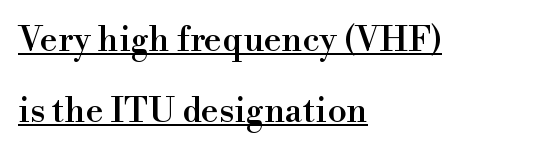
Q: Is the text italic (slanted)? A: No, it is upright.
Q: Is the typeface a serif or a sans-serif typeface? A: Serif.
Q: Is the text underlined? A: Yes.
Q: How is the paragraph aligned? A: Left-aligned.
Q: Is the spacing between letters normal or unusually wide? A: Normal.
Q: Is the spacing between lines tight, normal or loose? A: Loose.
Q: Width (condensed, normal, or wide)? A: Normal.
Q: Stroke contrast? A: High.
Q: x-height? A: Small.
Q: Monospaced? A: No.
